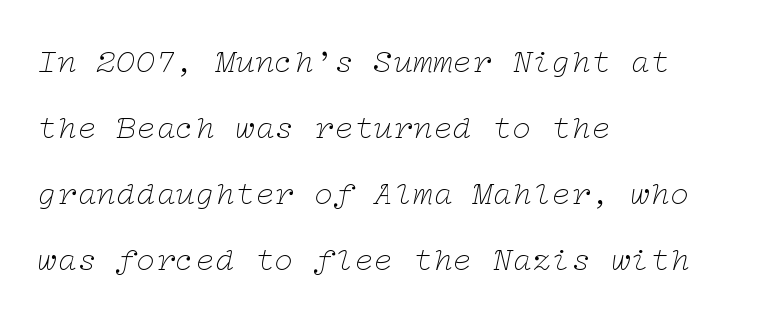
{"serif": "yes", "italic": "yes", "lean": "right", "slant_degrees": 12, "bold": "no", "weight": "thin", "width": "wide", "stroke_contrast": "low", "x_height": "medium", "underline": "no", "align": "left", "line_spacing": "loose", "line_spacing_ratio": 2.0, "letter_spacing": "normal", "letter_spacing_em": 0.0, "glyph_px": 33}
